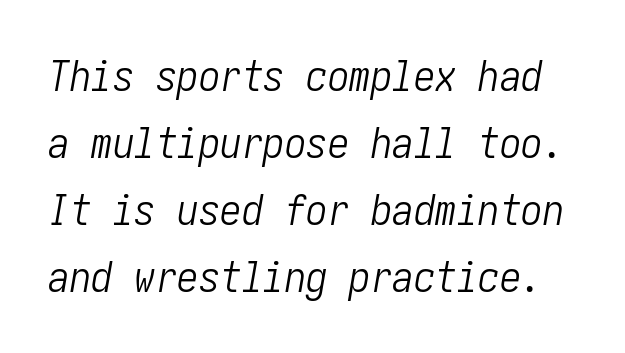
Q: Is the text bold? A: No.
Q: Is the text italic (slanted)? A: Yes, it leans right by about 10 degrees.
Q: Is the text underlined? A: No.
Q: Is the spacing between letters normal or unusually wide? A: Normal.
Q: Is the spacing between lines tight, normal or loose? A: Normal.
Q: Width (condensed, normal, or wide)? A: Condensed.
Q: Stroke contrast? A: Low.
Q: x-height? A: Medium.
